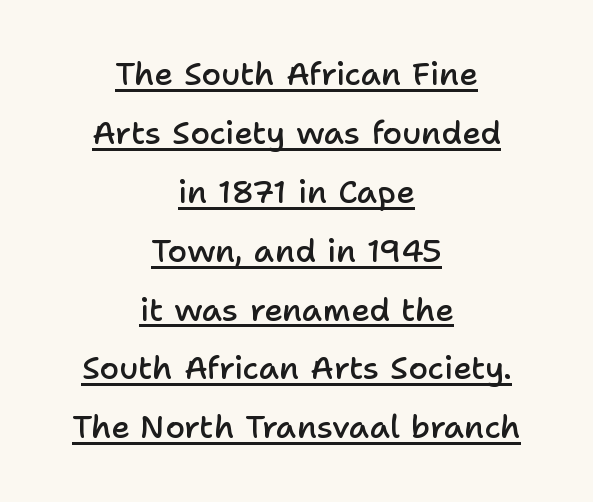
{"serif": "no", "italic": "no", "bold": "semi", "weight": "semibold", "width": "normal", "stroke_contrast": "low", "x_height": "medium", "monospaced": "no", "underline": "yes", "align": "center", "line_spacing_ratio": 1.84, "letter_spacing": "normal", "letter_spacing_em": 0.0, "glyph_px": 32}
